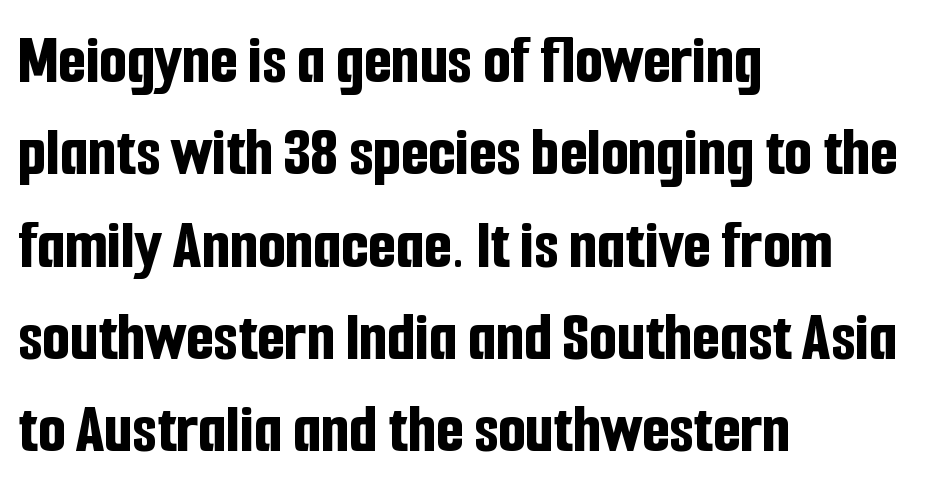
Q: Is the text bold? A: Yes.
Q: Is the text italic (slanted)? A: No, it is upright.
Q: Is the typeface a serif or a sans-serif typeface? A: Sans-serif.
Q: Is the text underlined? A: No.
Q: How is the paragraph aligned? A: Left-aligned.
Q: Is the spacing between letters normal or unusually wide? A: Normal.
Q: Is the spacing between lines tight, normal or loose? A: Normal.
Q: Width (condensed, normal, or wide)? A: Condensed.
Q: Stroke contrast? A: Low.
Q: x-height? A: Medium.
Q: Monospaced? A: No.
